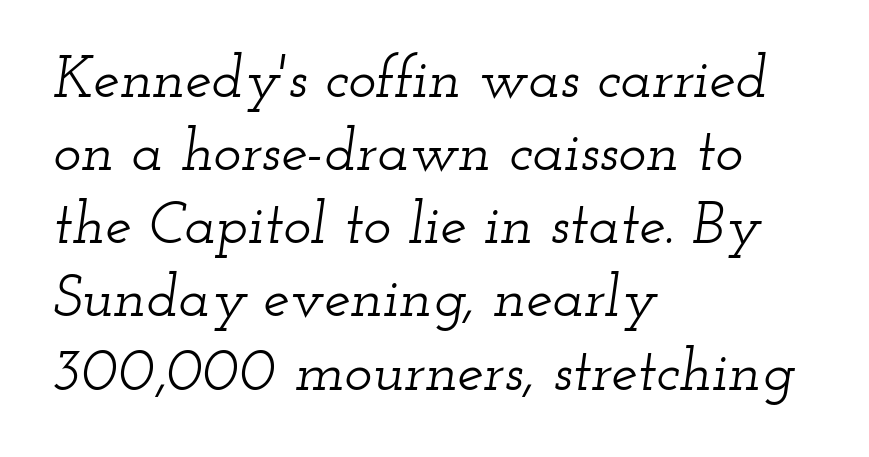
Would a proofreader flag this as italicized? Yes. This rendering leaves character spacing at its baseline value. Reading down the block, your eye returns to a fixed left position each line. These lines are rendered in a variable-pitch font. The typeface chosen for these lines features serifs. The space beneath each line is pristine and unruled.
